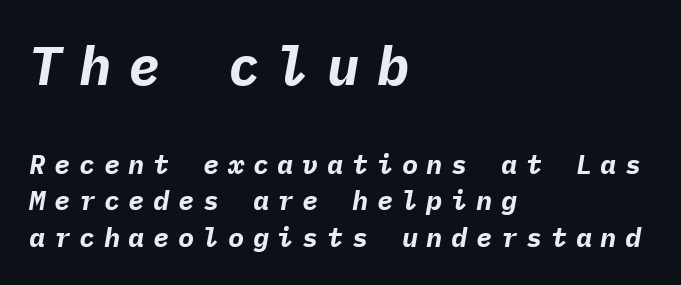
The image shows 54 px bold type, italic (leaning right), monospaced; set left-aligned, normal line spacing (1.36x), unusually wide letter spacing (+0.32 em), not underlined; the first (top) block is 2.0x larger; low stroke contrast and a medium x-height.
